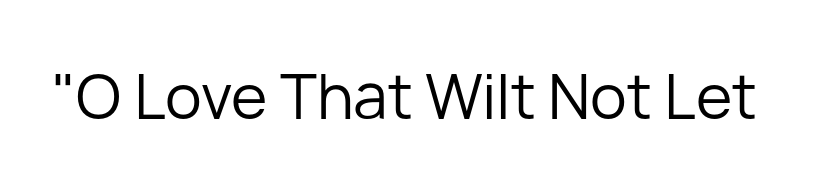
{"serif": "no", "italic": "no", "bold": "no", "weight": "regular", "width": "normal", "stroke_contrast": "low", "x_height": "medium", "monospaced": "no", "underline": "no", "letter_spacing": "normal", "letter_spacing_em": 0.0, "glyph_px": 62}
